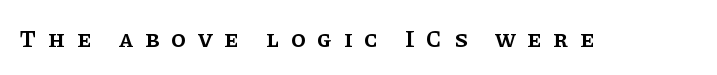
{"italic": "no", "bold": "semi", "underline": "no", "letter_spacing": "wide", "letter_spacing_em": 0.49, "glyph_px": 24}
